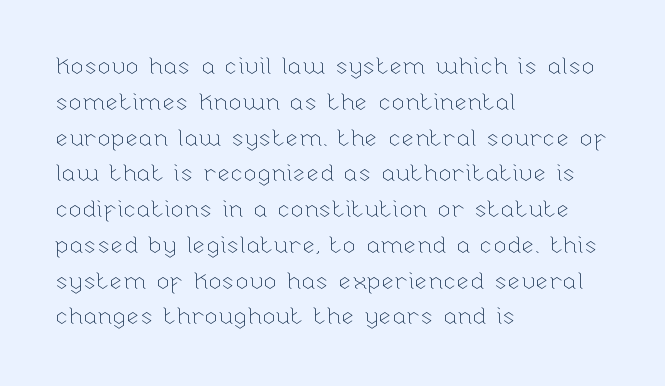
Q: Is the text bold? A: No.
Q: Is the text italic (slanted)? A: No, it is upright.
Q: Is the text underlined? A: No.
Q: How is the paragraph aligned? A: Left-aligned.
Q: Is the spacing between letters normal or unusually wide? A: Normal.
Q: Is the spacing between lines tight, normal or loose? A: Normal.
